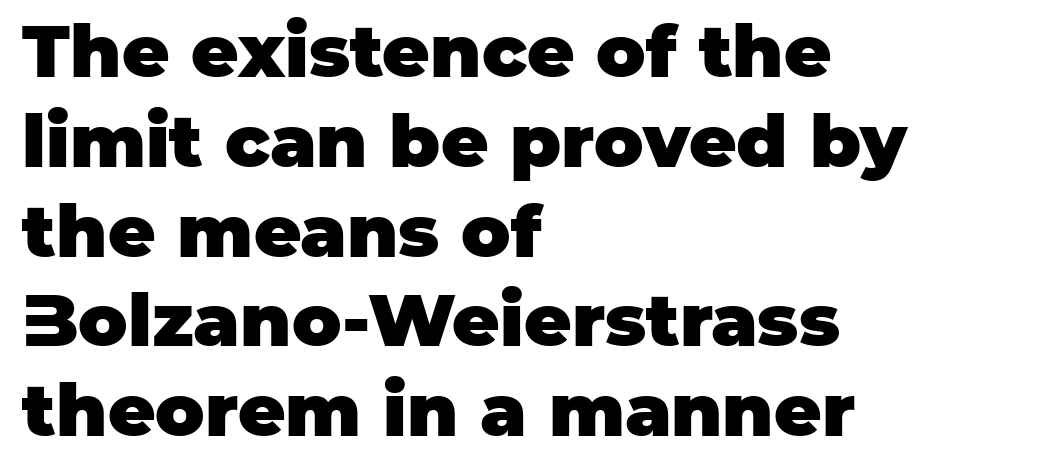
{"serif": "no", "italic": "no", "bold": "yes", "weight": "heavy", "width": "normal", "stroke_contrast": "low", "x_height": "large", "monospaced": "no", "underline": "no", "align": "left", "line_spacing_ratio": 1.23, "letter_spacing": "normal", "letter_spacing_em": 0.0, "glyph_px": 73}
